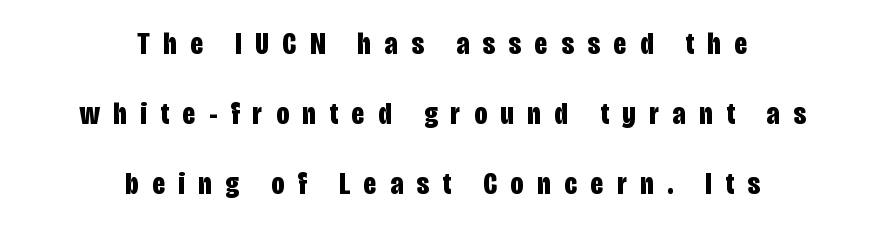
Q: Is the text bold? A: Yes.
Q: Is the text italic (slanted)? A: No, it is upright.
Q: Is the typeface a serif or a sans-serif typeface? A: Sans-serif.
Q: Is the text underlined? A: No.
Q: How is the paragraph aligned? A: Centered.
Q: Is the spacing between letters normal or unusually wide? A: Unusually wide.
Q: Is the spacing between lines tight, normal or loose? A: Loose.
Q: Width (condensed, normal, or wide)? A: Condensed.
Q: Stroke contrast? A: Low.
Q: x-height? A: Large.
Q: Monospaced? A: No.
